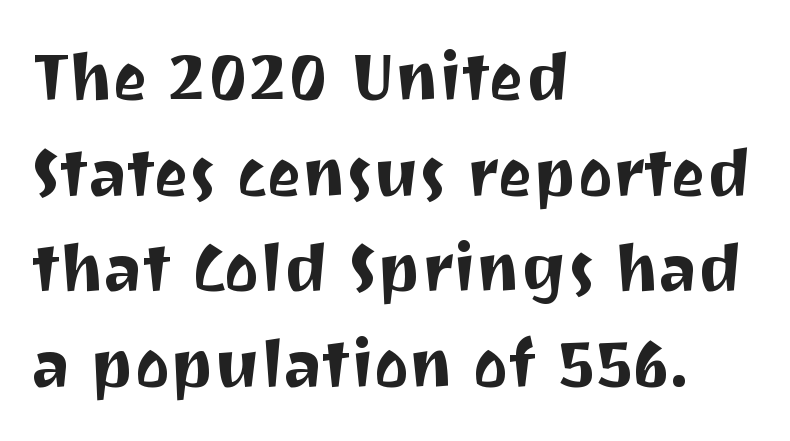
Q: Is the text italic (slanted)? A: No, it is upright.
Q: Is the typeface a serif or a sans-serif typeface? A: Sans-serif.
Q: Is the text underlined? A: No.
Q: How is the paragraph aligned? A: Left-aligned.
Q: Is the spacing between letters normal or unusually wide? A: Normal.
Q: Is the spacing between lines tight, normal or loose? A: Normal.
Q: Width (condensed, normal, or wide)? A: Normal.
Q: Stroke contrast? A: Medium.
Q: x-height? A: Medium.
Q: Monospaced? A: No.
